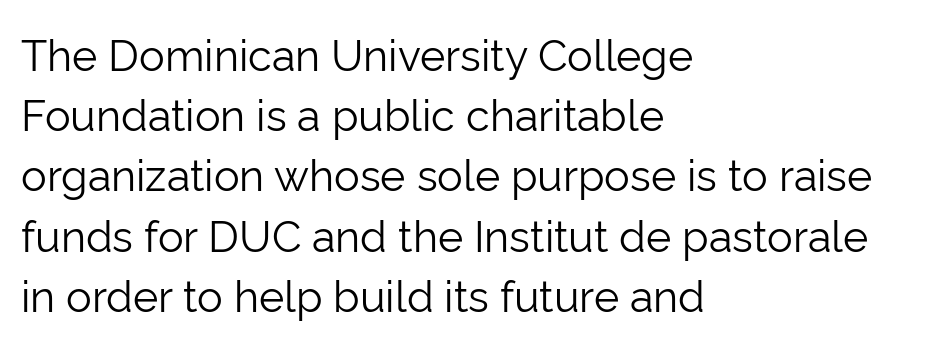
Q: Is the text bold? A: No.
Q: Is the text italic (slanted)? A: No, it is upright.
Q: Is the typeface a serif or a sans-serif typeface? A: Sans-serif.
Q: Is the text underlined? A: No.
Q: How is the paragraph aligned? A: Left-aligned.
Q: Is the spacing between letters normal or unusually wide? A: Normal.
Q: Is the spacing between lines tight, normal or loose? A: Normal.
Q: Width (condensed, normal, or wide)? A: Normal.
Q: Stroke contrast? A: Low.
Q: x-height? A: Medium.
Q: Monospaced? A: No.
